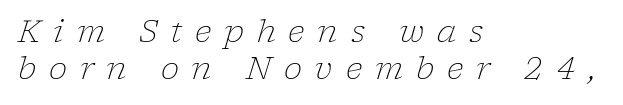
{"serif": "yes", "italic": "yes", "lean": "right", "slant_degrees": 17, "bold": "no", "weight": "light", "width": "normal", "stroke_contrast": "low", "x_height": "medium", "monospaced": "no", "underline": "no", "align": "left", "line_spacing_ratio": 1.19, "letter_spacing": "wide", "letter_spacing_em": 0.41, "glyph_px": 31}
